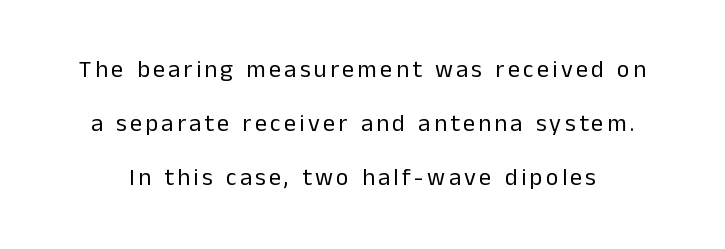
{"italic": "no", "bold": "no", "underline": "no", "line_spacing": "loose", "line_spacing_ratio": 2.24, "glyph_px": 24}
